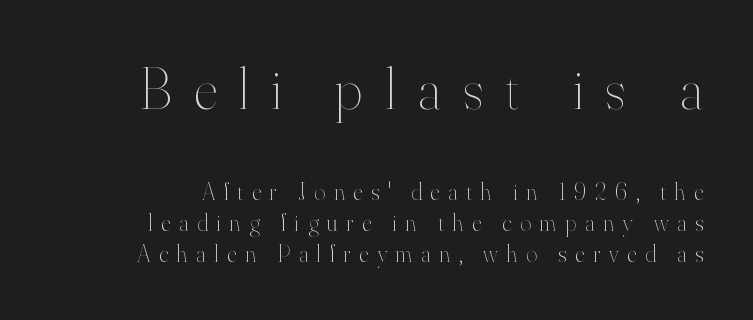
Q: Is the text bold? A: No.
Q: Is the text italic (slanted)? A: No, it is upright.
Q: Is the text underlined? A: No.
Q: How is the paragraph aligned? A: Right-aligned.
Q: Is the spacing between letters normal or unusually wide? A: Unusually wide.
Q: Is the spacing between lines tight, normal or loose? A: Normal.
Q: Which block of text is set in a larger size, the first (top) or the second (bottom)? A: The first (top) one.
Q: Width (condensed, normal, or wide)? A: Normal.
Q: Stroke contrast? A: High.
Q: x-height? A: Small.
Q: Monospaced? A: No.
